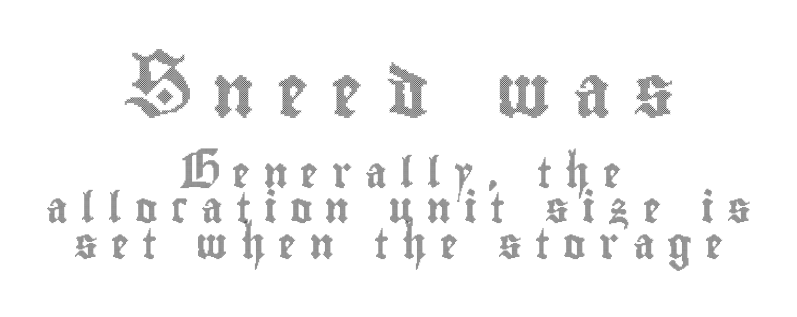
{"italic": "no", "width": "condensed", "x_height": "small", "monospaced": "no", "underline": "no", "align": "center", "line_spacing_ratio": 1.18, "letter_spacing": "wide", "letter_spacing_em": 0.44, "larger_block": "first", "size_ratio": 1.73, "glyph_px": 52}
